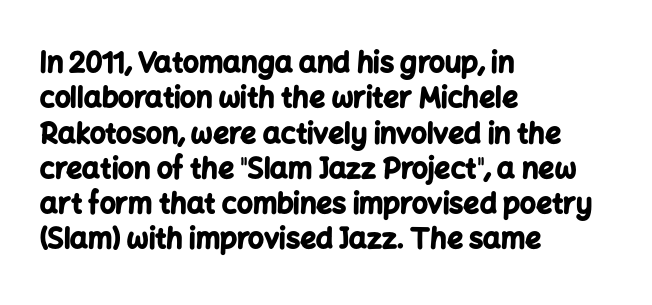
Q: Is the text bold? A: Yes.
Q: Is the text italic (slanted)? A: No, it is upright.
Q: Is the typeface a serif or a sans-serif typeface? A: Sans-serif.
Q: Is the text underlined? A: No.
Q: How is the paragraph aligned? A: Left-aligned.
Q: Is the spacing between letters normal or unusually wide? A: Normal.
Q: Is the spacing between lines tight, normal or loose? A: Normal.
Q: Width (condensed, normal, or wide)? A: Normal.
Q: Stroke contrast? A: Low.
Q: x-height? A: Medium.
Q: Monospaced? A: No.
